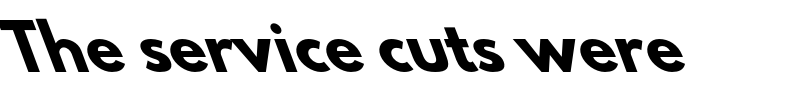
The face used here is a sans, in the tradition of grotesques and geometrics. Default kerning and tracking; the words read as compact shapes. The letters advance in unequal steps, a hallmark of proportional type. Unmarked baselines from the first word to the last.
